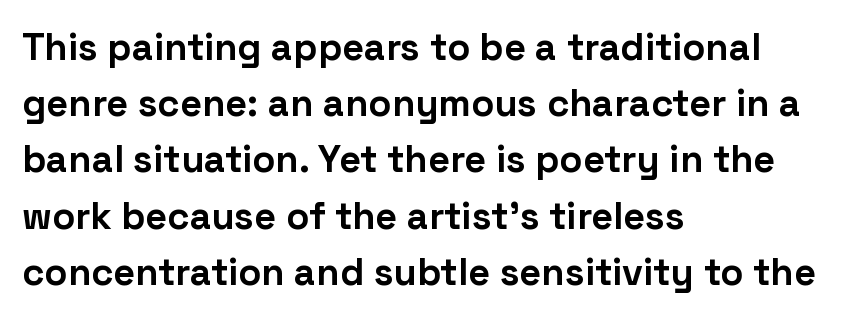
The image shows 38 px bold sans-serif type, upright; set left-aligned, normal line spacing (1.48x), normal letter spacing, not underlined; low stroke contrast and a medium x-height.
